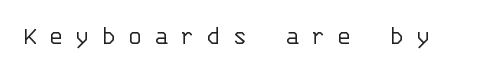
Every character sits straight up, as roman type does. Caption: expanded tracking, letters set apart. On a weight scale, this lands at 450 or below. Check under the words: just untouched page.
